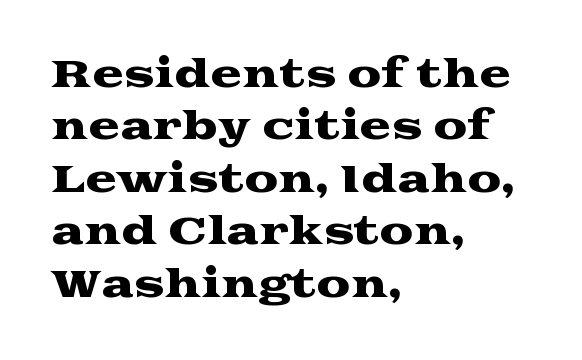
The image shows 38 px wide serif type, upright; set left-aligned, normal line spacing (1.38x), normal letter spacing, not underlined; medium stroke contrast and a medium x-height.
